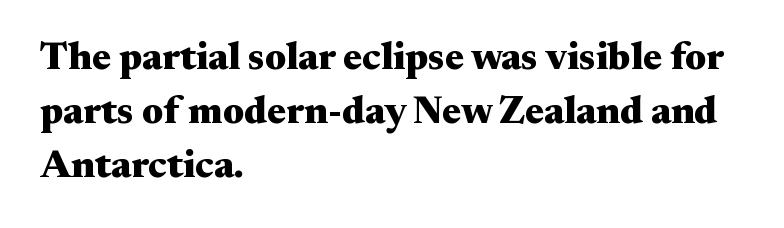
The image shows 39 px heavy, wide serif type, upright; set left-aligned, normal line spacing (1.38x), normal letter spacing, not underlined; medium stroke contrast and a small x-height.
